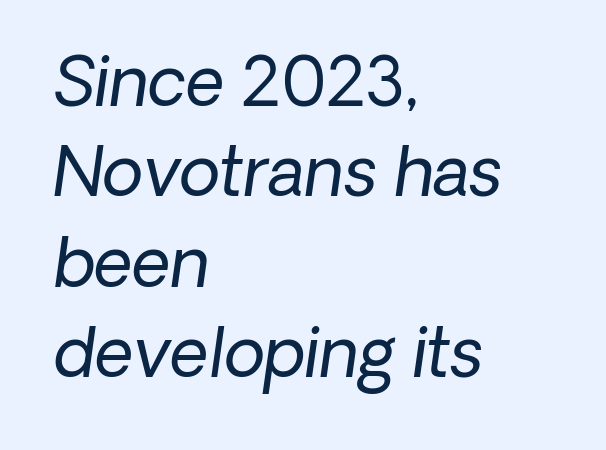
Q: Is the text bold? A: No.
Q: Is the typeface a serif or a sans-serif typeface? A: Sans-serif.
Q: Is the text underlined? A: No.
Q: How is the paragraph aligned? A: Left-aligned.
Q: Is the spacing between letters normal or unusually wide? A: Normal.
Q: Is the spacing between lines tight, normal or loose? A: Normal.
Q: Width (condensed, normal, or wide)? A: Normal.
Q: Stroke contrast? A: Low.
Q: x-height? A: Medium.
Q: Monospaced? A: No.
